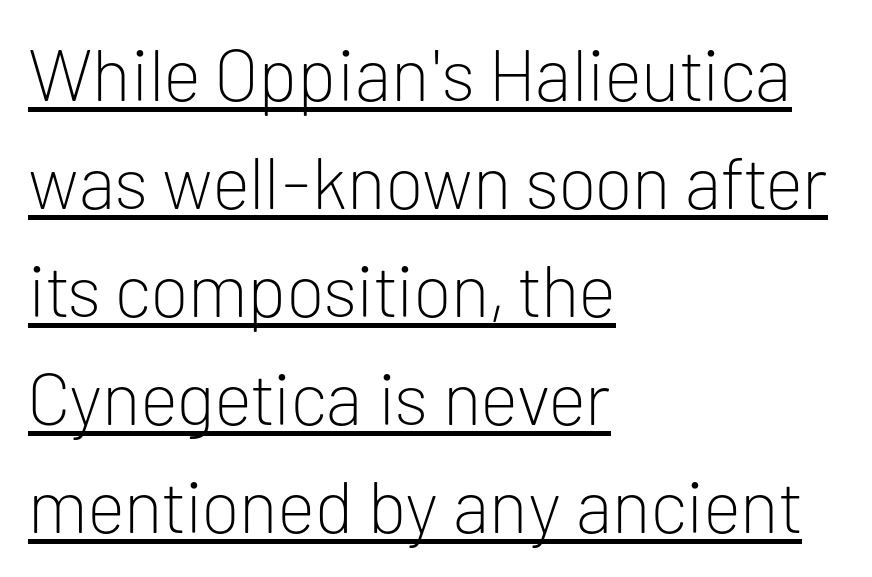
{"serif": "no", "italic": "no", "bold": "no", "weight": "light", "width": "normal", "stroke_contrast": "low", "x_height": "medium", "monospaced": "no", "underline": "yes", "align": "left", "line_spacing": "normal", "line_spacing_ratio": 1.48, "letter_spacing": "normal", "letter_spacing_em": 0.0, "glyph_px": 73}
